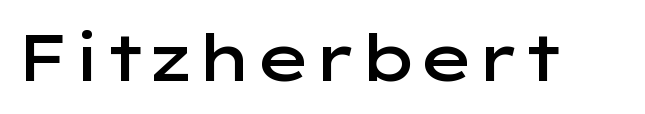
The image shows 65 px semibold, wide sans-serif type, upright; set normal letter spacing, not underlined; low stroke contrast and a medium x-height.
